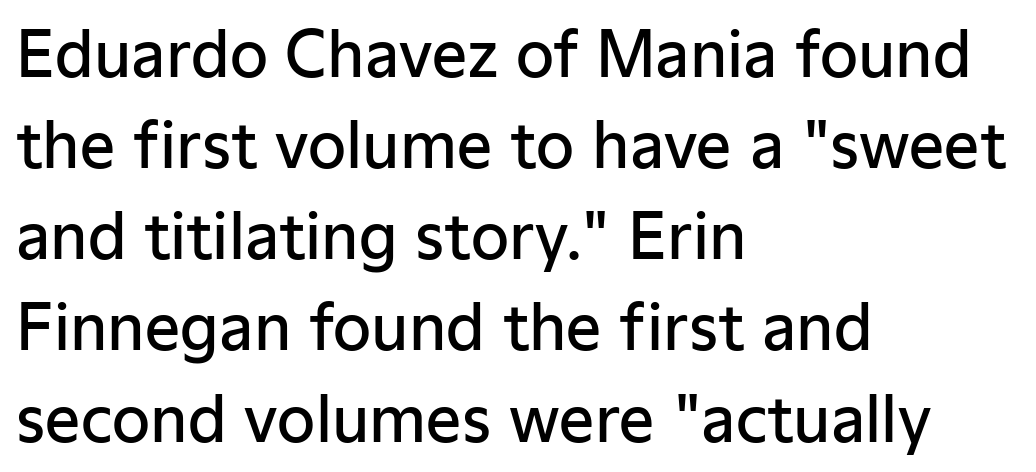
{"serif": "no", "italic": "no", "bold": "semi", "weight": "semibold", "width": "normal", "stroke_contrast": "low", "x_height": "medium", "monospaced": "no", "underline": "no", "align": "left", "line_spacing": "normal", "line_spacing_ratio": 1.47, "letter_spacing": "normal", "letter_spacing_em": 0.0, "glyph_px": 62}
